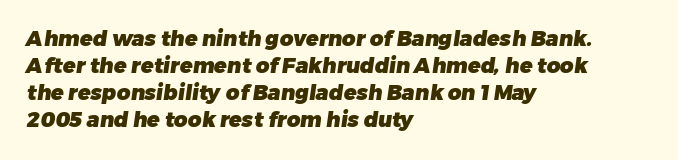
The face used here has the dense, thick strokes of a bold. Typeset ragged right — the left edge is the straight one. Compared with typical paragraphs, the rows here are spaced about the same. Standard letterfit; no display-style spreading of the glyphs. A bare baseline throughout the passage.
